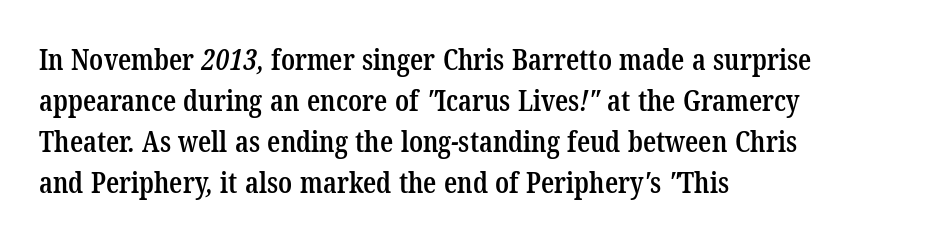
The image shows 29 px semibold, condensed serif type; set left-aligned, normal line spacing (1.41x), normal letter spacing, not underlined; low stroke contrast and a medium x-height.
